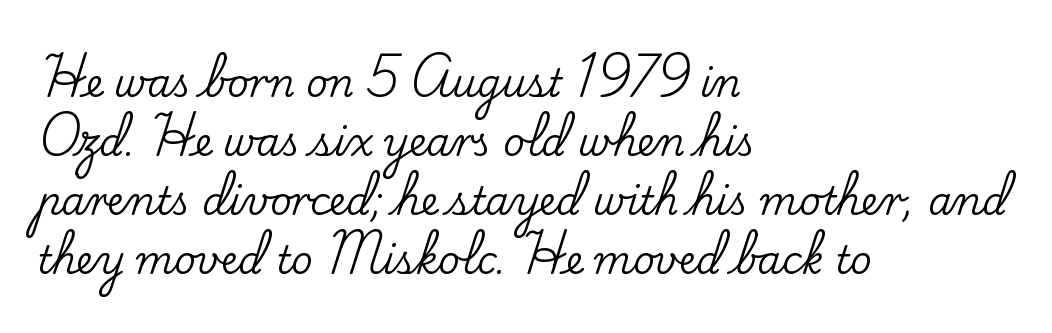
Q: Is the text italic (slanted)? A: Yes.
Q: Is the typeface a serif or a sans-serif typeface? A: Serif.
Q: Is the text underlined? A: No.
Q: How is the paragraph aligned? A: Left-aligned.
Q: Is the spacing between letters normal or unusually wide? A: Normal.
Q: Is the spacing between lines tight, normal or loose? A: Normal.
Q: Width (condensed, normal, or wide)? A: Normal.
Q: Stroke contrast? A: Low.
Q: x-height? A: Small.
Q: Monospaced? A: No.
